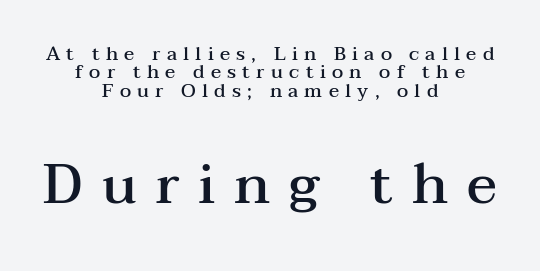
{"serif": "yes", "italic": "no", "bold": "semi", "weight": "semibold", "width": "wide", "stroke_contrast": "medium", "x_height": "medium", "monospaced": "no", "underline": "no", "align": "center", "line_spacing": "tight", "line_spacing_ratio": 0.97, "letter_spacing": "wide", "letter_spacing_em": 0.33, "larger_block": "second", "size_ratio": 2.95, "glyph_px": 56}
